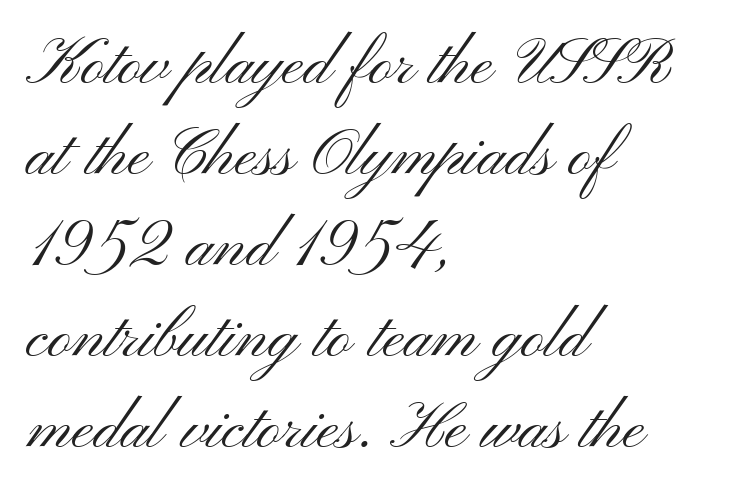
{"serif": "no", "bold": "no", "weight": "light", "width": "wide", "stroke_contrast": "medium", "x_height": "small", "monospaced": "no", "underline": "no", "align": "left", "line_spacing": "normal", "line_spacing_ratio": 1.4, "letter_spacing": "normal", "letter_spacing_em": 0.0, "glyph_px": 65}
